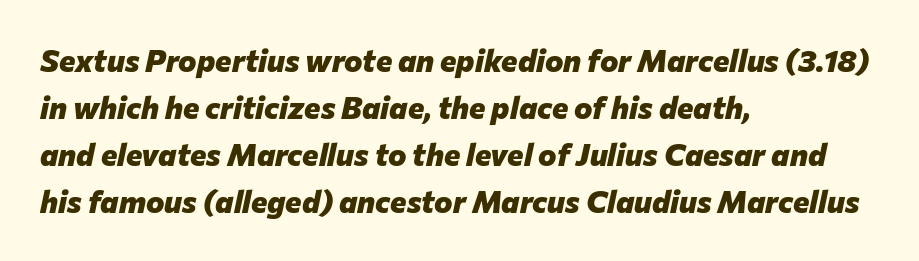
Leading matches the norm, producing a regular column. The words here are not underlined. Inter-character spacing is left at the font's built-in metrics. The rendering uses natural spacing where letterforms have individual widths. This sample is left-justified, so line endings fall wherever the words run out.
